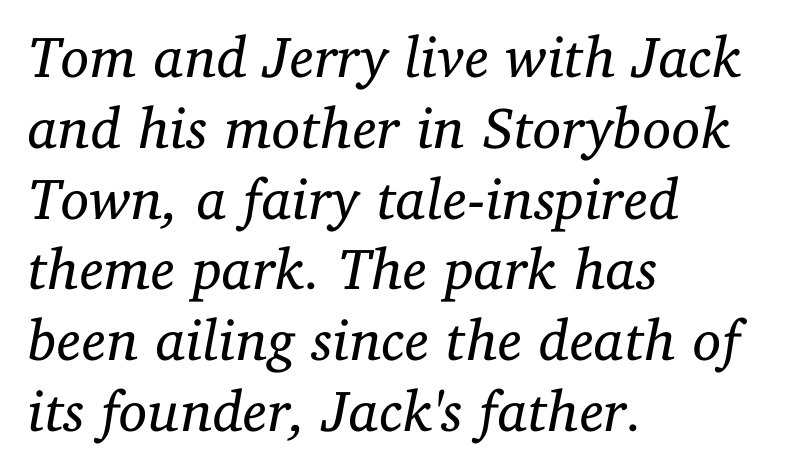
Q: Is the text bold? A: No.
Q: Is the text italic (slanted)? A: Yes, it leans right by about 11 degrees.
Q: Is the typeface a serif or a sans-serif typeface? A: Serif.
Q: Is the text underlined? A: No.
Q: How is the paragraph aligned? A: Left-aligned.
Q: Is the spacing between letters normal or unusually wide? A: Normal.
Q: Width (condensed, normal, or wide)? A: Normal.
Q: Stroke contrast? A: Low.
Q: x-height? A: Medium.
Q: Monospaced? A: No.
